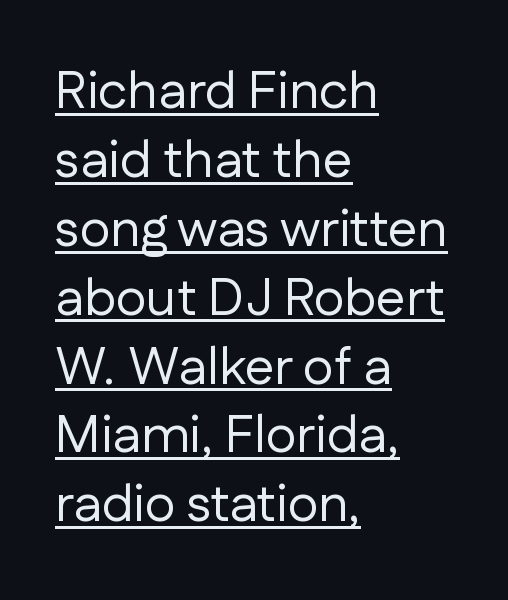
Q: Is the text bold? A: No.
Q: Is the text italic (slanted)? A: No, it is upright.
Q: Is the typeface a serif or a sans-serif typeface? A: Sans-serif.
Q: Is the text underlined? A: Yes.
Q: How is the paragraph aligned? A: Left-aligned.
Q: Is the spacing between letters normal or unusually wide? A: Normal.
Q: Is the spacing between lines tight, normal or loose? A: Normal.
Q: Width (condensed, normal, or wide)? A: Normal.
Q: Stroke contrast? A: Low.
Q: x-height? A: Medium.
Q: Monospaced? A: No.
